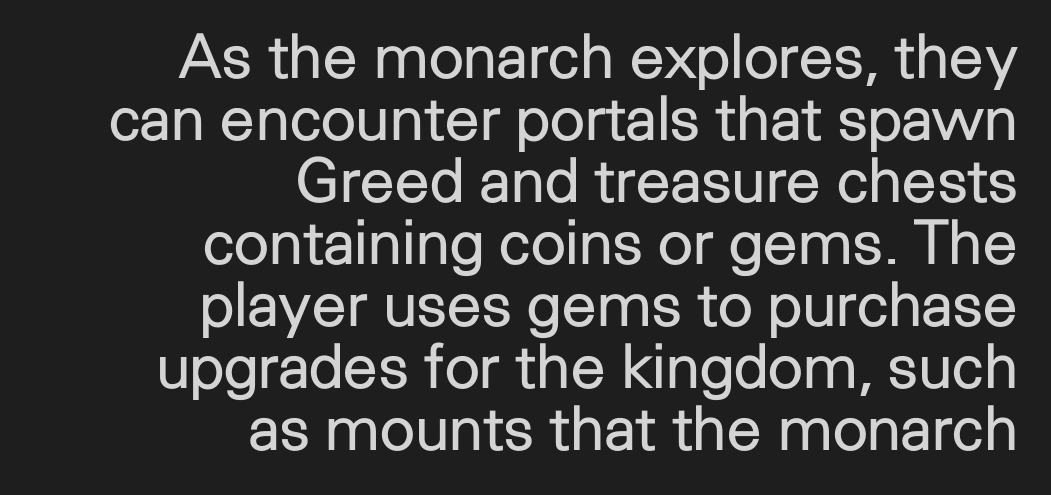
{"serif": "no", "italic": "no", "bold": "no", "weight": "regular", "width": "normal", "stroke_contrast": "low", "x_height": "medium", "monospaced": "no", "underline": "no", "align": "right", "line_spacing": "tight", "line_spacing_ratio": 1.0, "letter_spacing": "normal", "letter_spacing_em": 0.0, "glyph_px": 62}
